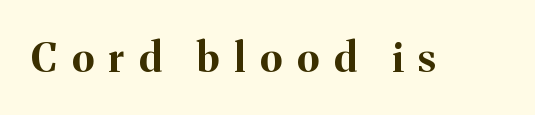
{"serif": "yes", "italic": "no", "bold": "yes", "weight": "bold", "width": "normal", "stroke_contrast": "medium", "x_height": "medium", "monospaced": "no", "underline": "no", "letter_spacing": "wide", "letter_spacing_em": 0.36, "glyph_px": 41}
